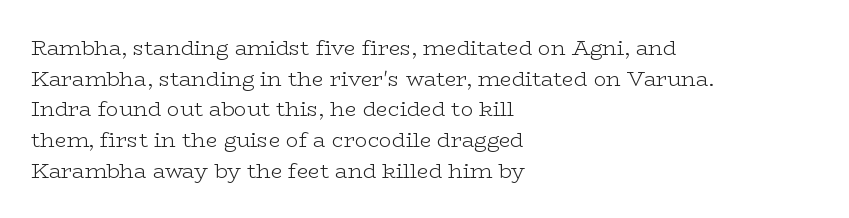
The strip under each line holds only bare page. The lines in this sample share a left origin and differ only in where they stop. The block of text has a typical density, with ordinary space between rows. A typesetter would call this zero additional tracking. Each stroke keeps to a modest, everyday thickness or less. Style check: upright.
